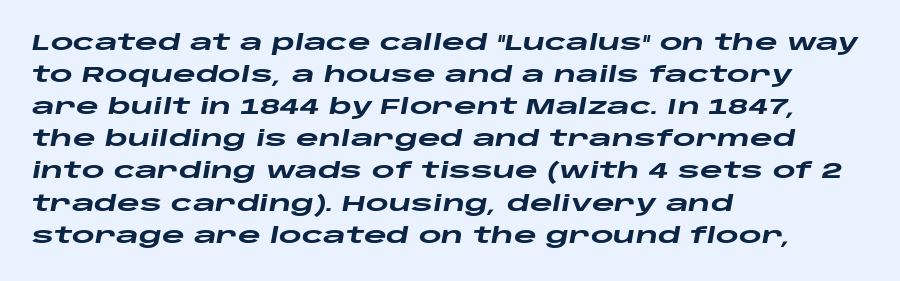
As a designer I'd log this as weight 700, bold. Notice how the stems are inclined rather than vertical — that's the hallmark of italics. Line beginnings align vertically; line endings do not. Does extra space separate the letters? No, they use regular spacing. This sample keeps an unexceptional amount of space between lines. A bare baseline throughout the passage.
